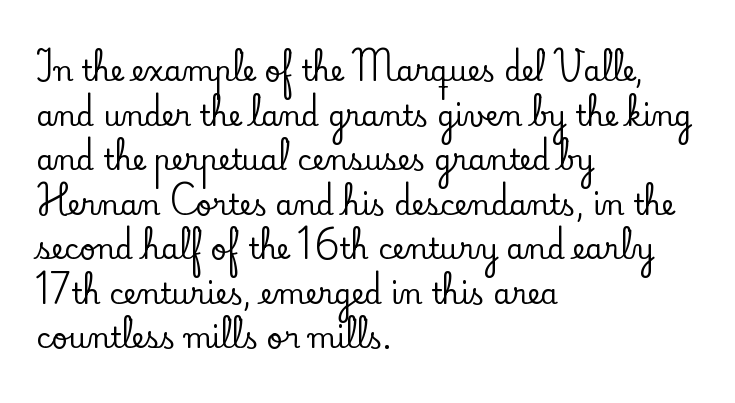
The passage is arranged the way most books set body copy — flush left. Do the characters align in a grid? No, the font is proportional. Lines of text with bare space underneath. One glance says typical: line gaps are just what's usual. If you drew a line through each stem, it would be perfectly vertical.
